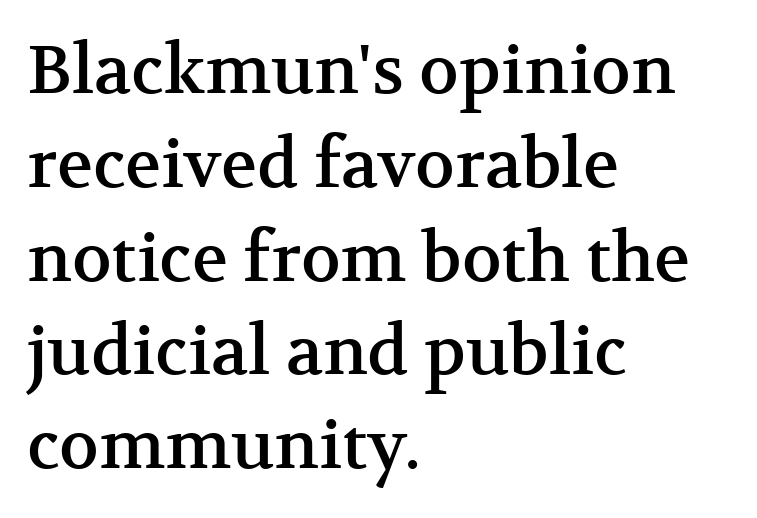
The image shows 67 px serif type, upright; set left-aligned, normal line spacing (1.4x), normal letter spacing, not underlined; medium stroke contrast and a medium x-height.
